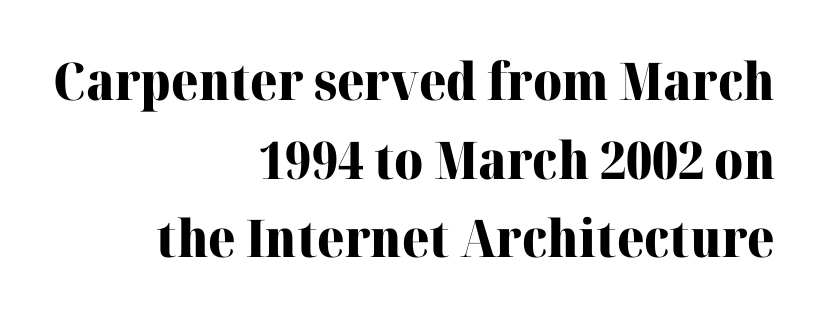
{"serif": "yes", "italic": "no", "bold": "yes", "weight": "heavy", "width": "normal", "stroke_contrast": "high", "x_height": "medium", "monospaced": "no", "underline": "no", "align": "right", "line_spacing": "normal", "line_spacing_ratio": 1.51, "letter_spacing": "normal", "letter_spacing_em": 0.0, "glyph_px": 52}
